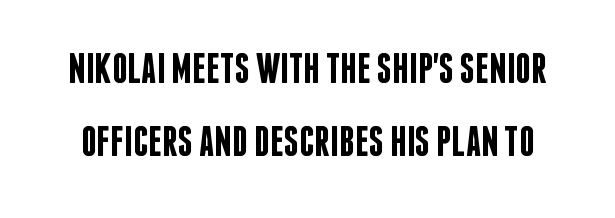
The image shows 43 px semibold, condensed sans-serif type, upright; set normal line spacing (1.7x), normal letter spacing, not underlined; low stroke contrast and a large x-height.
